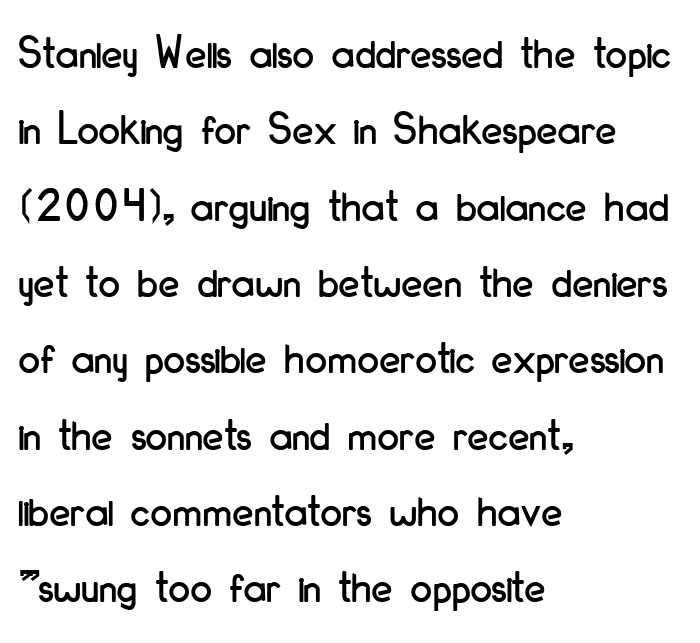
The image shows 48 px condensed sans-serif type, upright; set left-aligned, normal line spacing (1.59x), normal letter spacing, not underlined; low stroke contrast and a small x-height.
